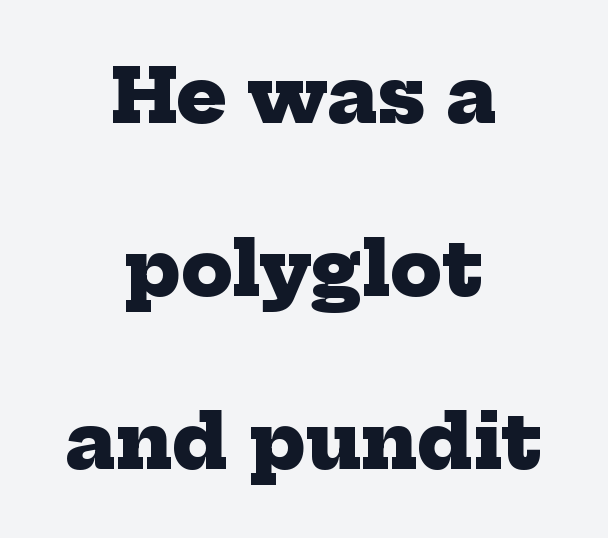
{"serif": "yes", "bold": "yes", "weight": "heavy", "width": "normal", "stroke_contrast": "low", "x_height": "medium", "monospaced": "no", "underline": "no", "align": "center", "line_spacing": "loose", "line_spacing_ratio": 2.31, "letter_spacing": "normal", "letter_spacing_em": 0.0, "glyph_px": 75}
